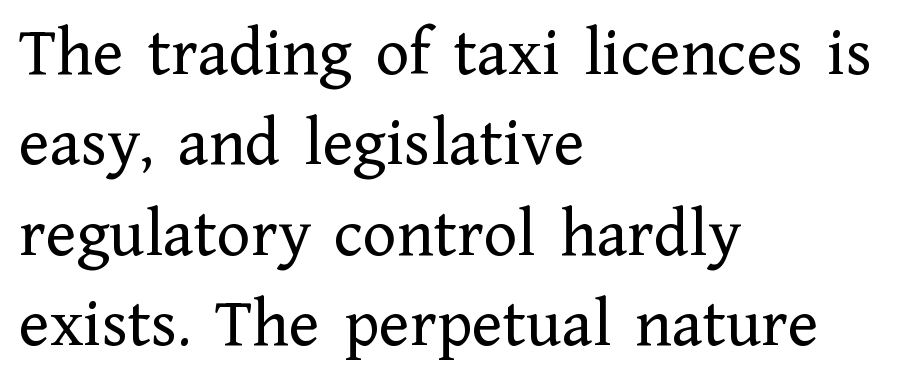
Q: Is the text bold? A: No.
Q: Is the text italic (slanted)? A: No, it is upright.
Q: Is the typeface a serif or a sans-serif typeface? A: Serif.
Q: Is the text underlined? A: No.
Q: How is the paragraph aligned? A: Left-aligned.
Q: Is the spacing between letters normal or unusually wide? A: Normal.
Q: Is the spacing between lines tight, normal or loose? A: Normal.
Q: Width (condensed, normal, or wide)? A: Normal.
Q: Stroke contrast? A: Low.
Q: x-height? A: Medium.
Q: Monospaced? A: No.
